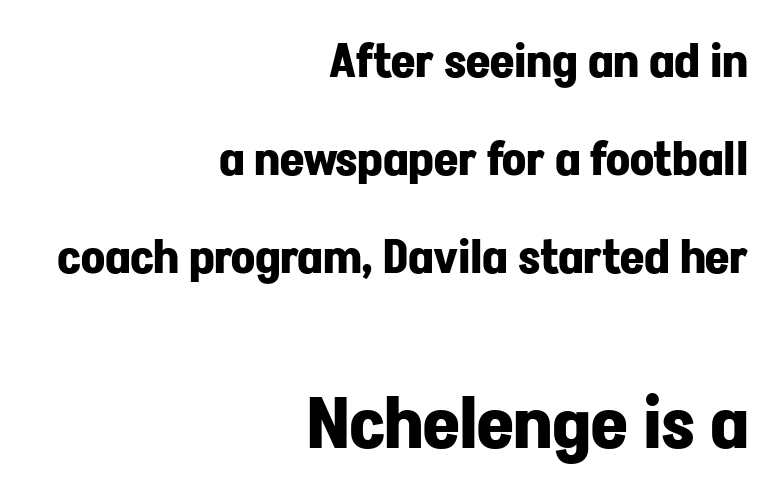
Q: Is the text bold? A: Yes.
Q: Is the text italic (slanted)? A: No, it is upright.
Q: Is the typeface a serif or a sans-serif typeface? A: Sans-serif.
Q: Is the text underlined? A: No.
Q: How is the paragraph aligned? A: Right-aligned.
Q: Is the spacing between letters normal or unusually wide? A: Normal.
Q: Is the spacing between lines tight, normal or loose? A: Loose.
Q: Which block of text is set in a larger size, the first (top) or the second (bottom)? A: The second (bottom) one.
Q: Width (condensed, normal, or wide)? A: Normal.
Q: Stroke contrast? A: Low.
Q: x-height? A: Medium.
Q: Monospaced? A: No.
